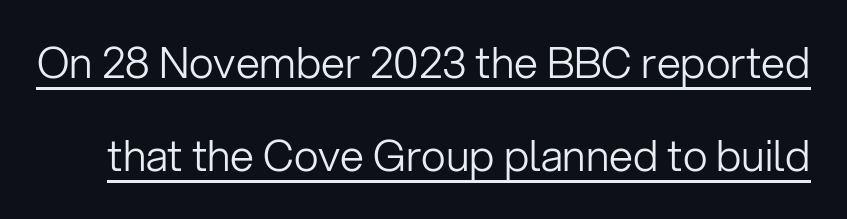
The image shows 43 px light sans-serif type, upright; set loose line spacing (2.17x), normal letter spacing, underlined; low stroke contrast and a medium x-height.
